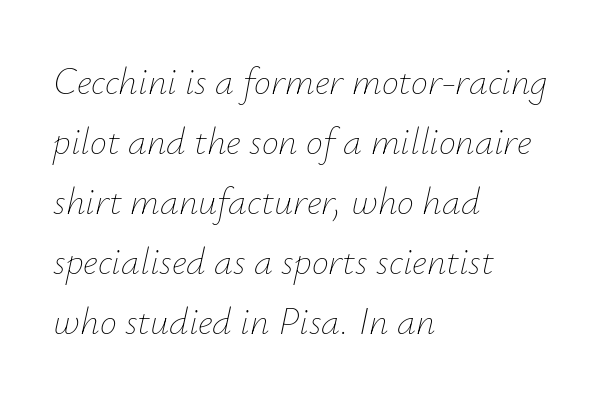
The image shows 38 px thin type, italic (leaning right); set left-aligned, normal line spacing (1.58x), normal letter spacing, not underlined; low stroke contrast and a small x-height.
